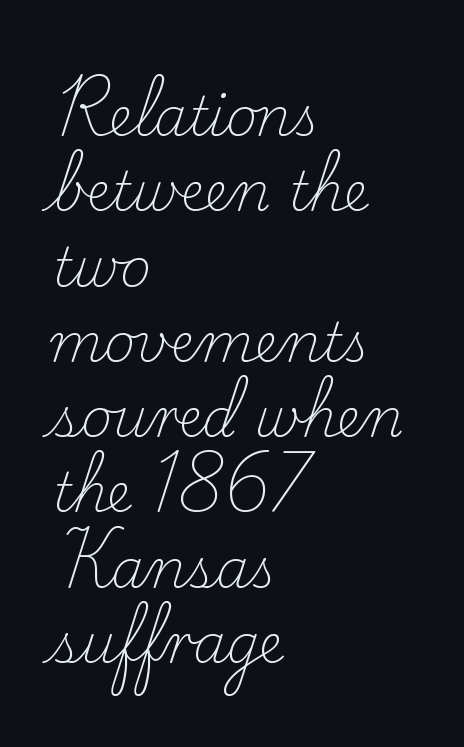
Q: Is the text bold? A: No.
Q: Is the text italic (slanted)? A: Yes.
Q: Is the typeface a serif or a sans-serif typeface? A: Serif.
Q: Is the text underlined? A: No.
Q: How is the paragraph aligned? A: Left-aligned.
Q: Is the spacing between letters normal or unusually wide? A: Normal.
Q: Is the spacing between lines tight, normal or loose? A: Normal.
Q: Width (condensed, normal, or wide)? A: Normal.
Q: Stroke contrast? A: Low.
Q: x-height? A: Small.
Q: Monospaced? A: No.
